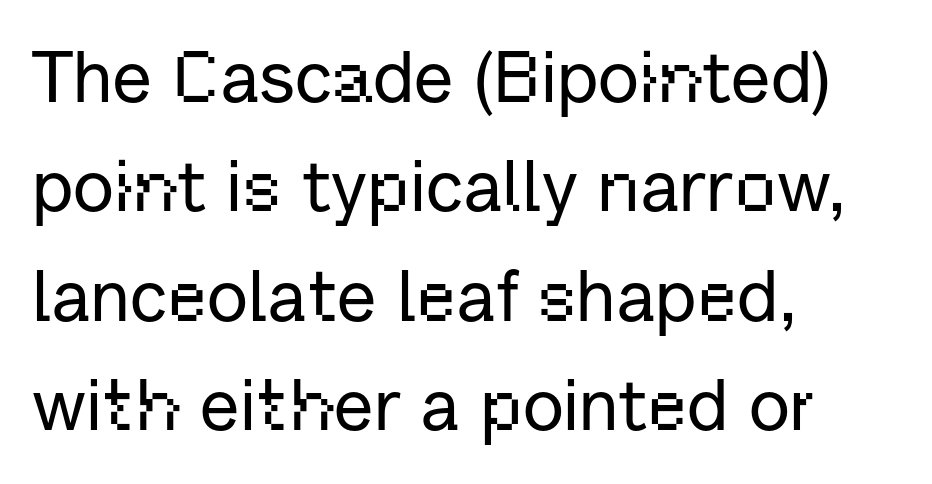
Q: Is the text italic (slanted)? A: No, it is upright.
Q: Is the typeface a serif or a sans-serif typeface? A: Sans-serif.
Q: Is the text underlined? A: No.
Q: How is the paragraph aligned? A: Left-aligned.
Q: Is the spacing between letters normal or unusually wide? A: Normal.
Q: Is the spacing between lines tight, normal or loose? A: Normal.
Q: Width (condensed, normal, or wide)? A: Normal.
Q: Stroke contrast? A: Low.
Q: x-height? A: Medium.
Q: Monospaced? A: No.
